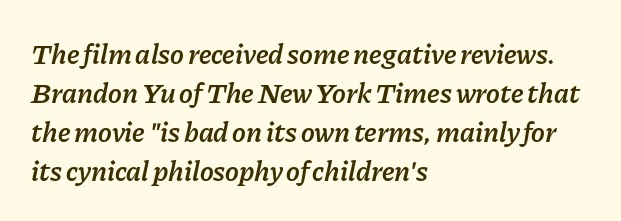
The image shows 29 px semibold type, italic (leaning right); set left-aligned, normal line spacing (1.34x), normal letter spacing, not underlined; low stroke contrast and a medium x-height.
